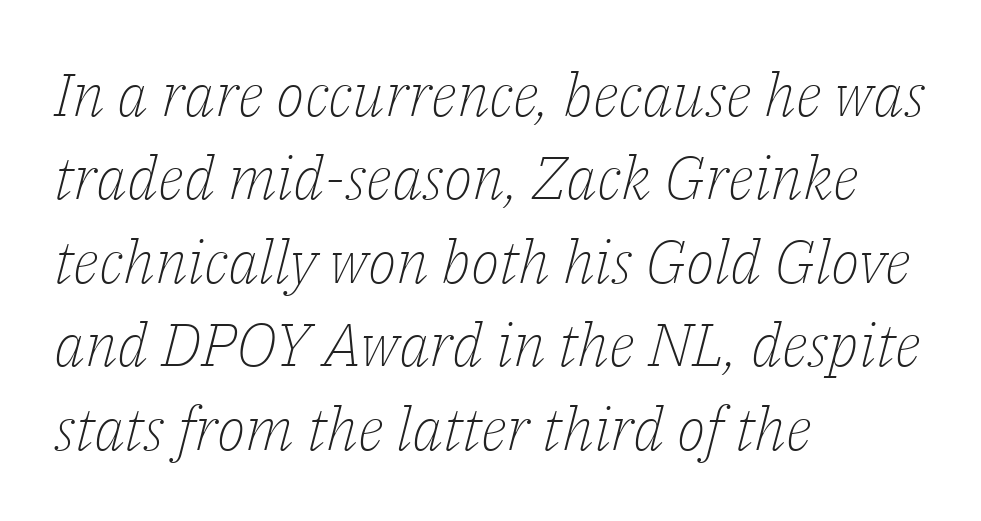
The image shows 60 px light serif type, italic (leaning right); set left-aligned, normal line spacing (1.39x), normal letter spacing, not underlined; low stroke contrast and a medium x-height.
